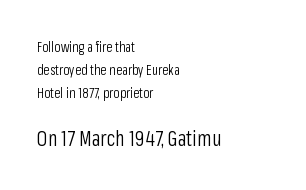
{"italic": "no", "bold": "no", "underline": "no", "align": "left", "line_spacing": "normal", "line_spacing_ratio": 1.65, "letter_spacing": "normal", "letter_spacing_em": 0.0, "larger_block": "second", "size_ratio": 1.5, "glyph_px": 21}
